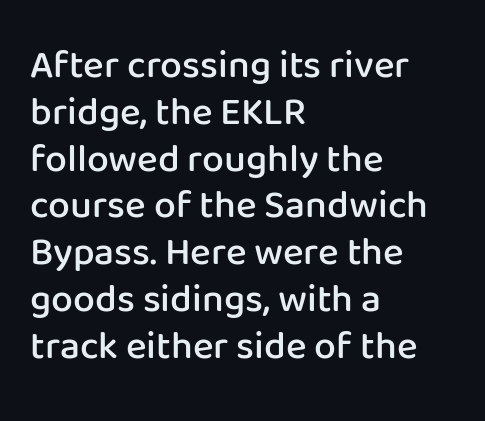
The image shows 39 px semibold sans-serif type, upright; set left-aligned, line spacing 1.2x, normal letter spacing, not underlined; low stroke contrast and a medium x-height.
